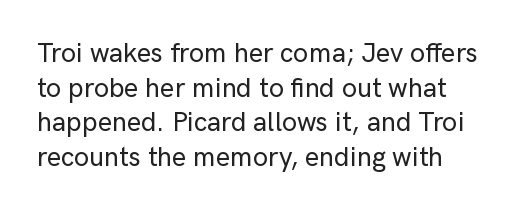
{"italic": "no", "underline": "no", "line_spacing": "normal", "line_spacing_ratio": 1.28, "letter_spacing": "normal", "letter_spacing_em": 0.0, "glyph_px": 27}
